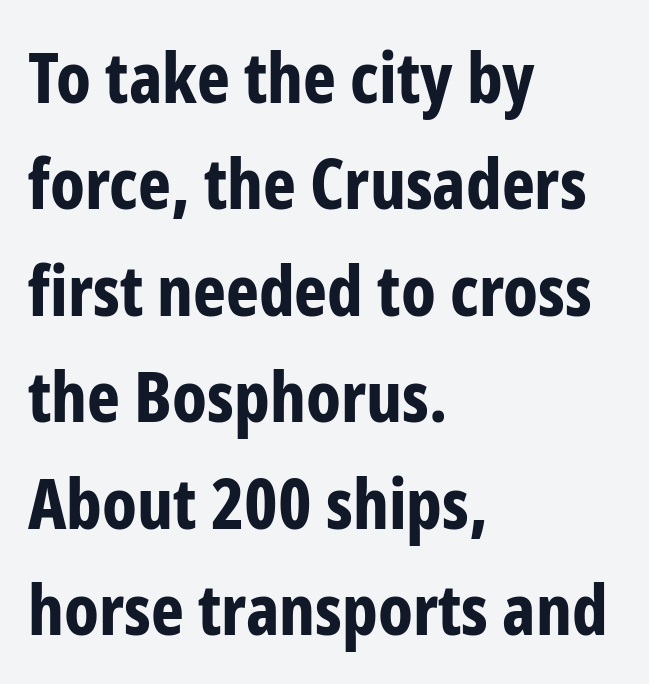
Q: Is the text bold? A: Yes.
Q: Is the text italic (slanted)? A: No, it is upright.
Q: Is the typeface a serif or a sans-serif typeface? A: Sans-serif.
Q: Is the text underlined? A: No.
Q: How is the paragraph aligned? A: Left-aligned.
Q: Is the spacing between letters normal or unusually wide? A: Normal.
Q: Is the spacing between lines tight, normal or loose? A: Normal.
Q: Width (condensed, normal, or wide)? A: Condensed.
Q: Stroke contrast? A: Low.
Q: x-height? A: Medium.
Q: Monospaced? A: No.
